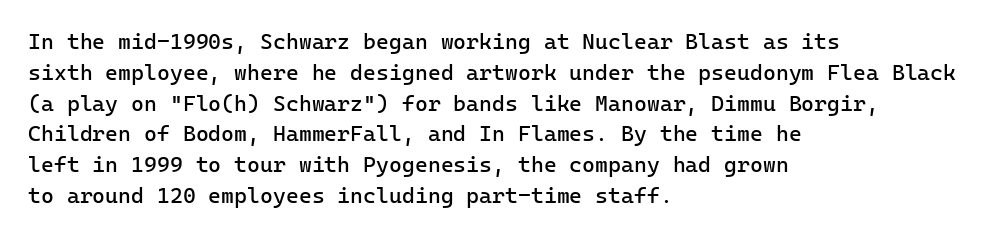
Summary of vertical rhythm: regular, with standard interline spacing. Short note: letters normally spaced. The font's upright variant was chosen for this text. Casual observation: everything's shoved over to the left.
